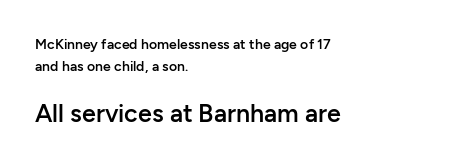
The letterforms sit shoulder to shoulder at normal distance. Rendered with straight, roman letterforms. Emphasis by weight is partial: semibold. The baseline area is clear. If you measured baseline to baseline, you'd find a middling distance. These two chunks differ in scale, with the bottom chunk taking the larger measure.
